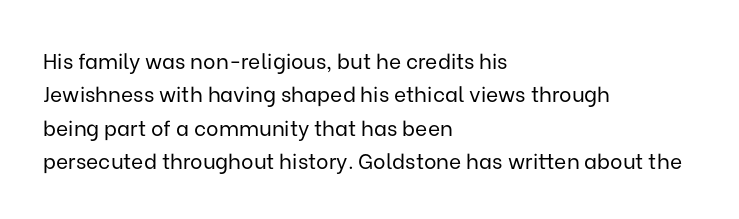
Q: Is the text bold? A: No.
Q: Is the text italic (slanted)? A: No, it is upright.
Q: Is the text underlined? A: No.
Q: How is the paragraph aligned? A: Left-aligned.
Q: Is the spacing between letters normal or unusually wide? A: Normal.
Q: Is the spacing between lines tight, normal or loose? A: Normal.
